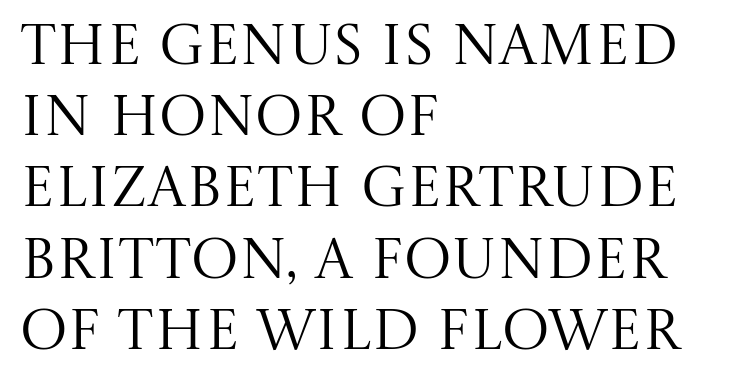
Q: Is the text bold? A: No.
Q: Is the text italic (slanted)? A: No, it is upright.
Q: Is the typeface a serif or a sans-serif typeface? A: Serif.
Q: Is the text underlined? A: No.
Q: How is the paragraph aligned? A: Left-aligned.
Q: Is the spacing between letters normal or unusually wide? A: Normal.
Q: Is the spacing between lines tight, normal or loose? A: Normal.
Q: Width (condensed, normal, or wide)? A: Normal.
Q: Stroke contrast? A: Medium.
Q: x-height? A: Large.
Q: Monospaced? A: No.
